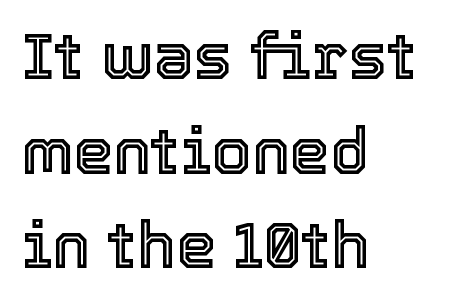
The image shows 64 px text type, upright; set left-aligned, normal line spacing (1.48x), normal letter spacing, not underlined; a medium x-height.
